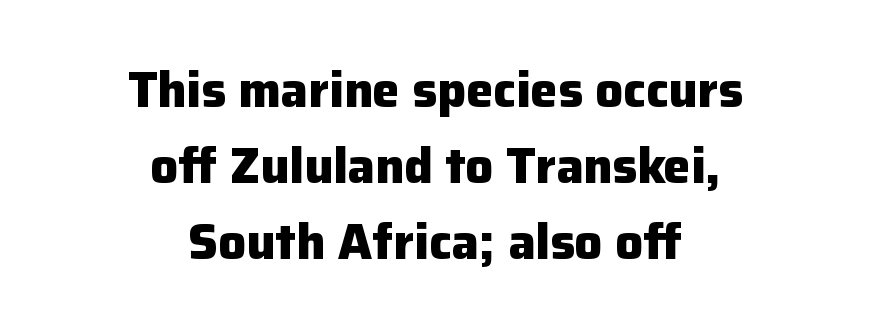
The image shows 49 px heavy sans-serif type, upright; set centered, normal line spacing (1.55x), normal letter spacing, not underlined; low stroke contrast and a medium x-height.
